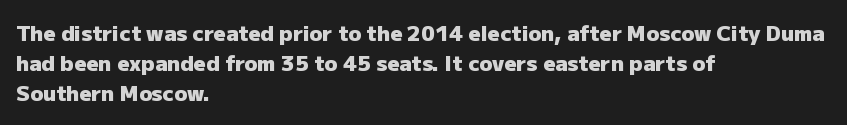
{"italic": "no", "bold": "yes", "underline": "no", "align": "left", "line_spacing": "normal", "line_spacing_ratio": 1.43, "letter_spacing": "normal", "letter_spacing_em": 0.0, "glyph_px": 21}
